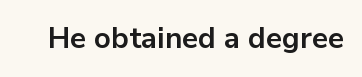
Every stem runs plumb, perpendicular to the baseline. The letters carry no serifs — their stems end cleanly without finishing strokes. The rendering uses natural spacing where letterforms have individual widths. Typographic density is high because the face is bold. Characters follow at the spacing the type designer built in. Any mark beneath the type? The region is blank.
